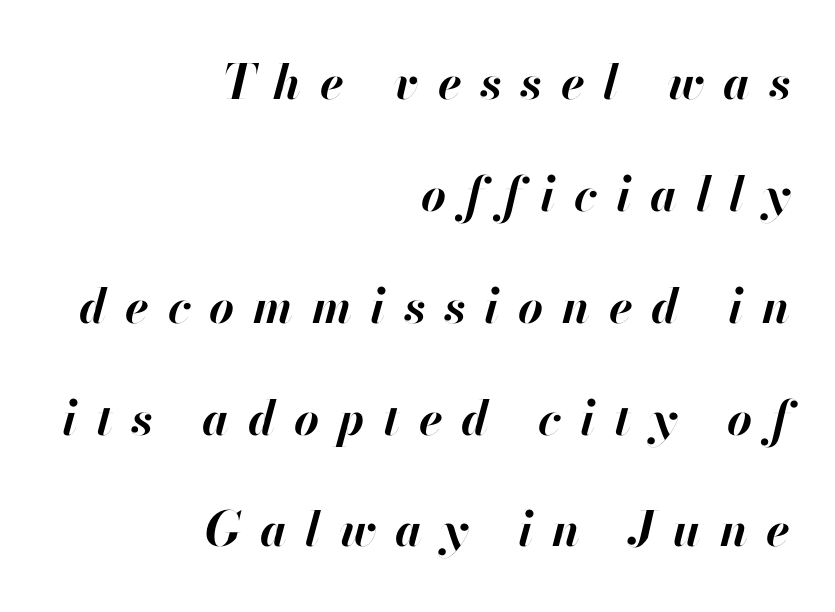
Q: Is the text bold? A: Yes.
Q: Is the text italic (slanted)? A: Yes, it leans right by about 13 degrees.
Q: Is the text underlined? A: No.
Q: How is the paragraph aligned? A: Right-aligned.
Q: Is the spacing between letters normal or unusually wide? A: Unusually wide.
Q: Is the spacing between lines tight, normal or loose? A: Loose.
Q: Width (condensed, normal, or wide)? A: Normal.
Q: Stroke contrast? A: High.
Q: x-height? A: Small.
Q: Monospaced? A: No.
